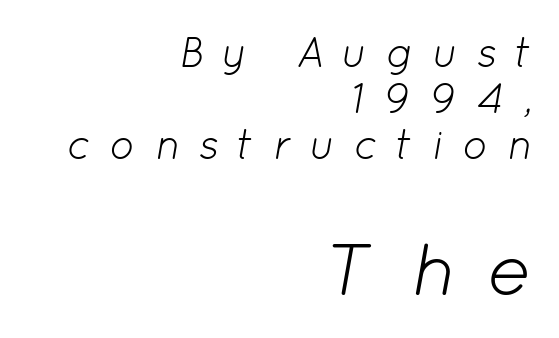
The image shows 74 px light type, italic (leaning right); set right-aligned, tight line spacing (1.09x), unusually wide letter spacing (+0.44 em), not underlined; the second (bottom) block is 1.76x larger; low stroke contrast and a medium x-height.
